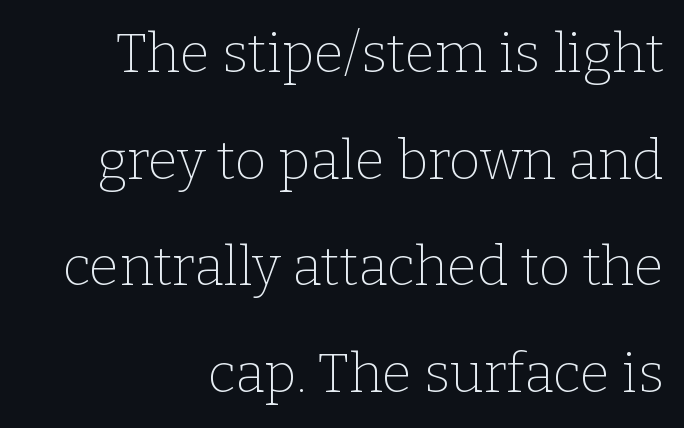
The image shows 55 px thin serif type, upright; set right-aligned, loose line spacing (1.94x), normal letter spacing, not underlined; low stroke contrast and a medium x-height.
